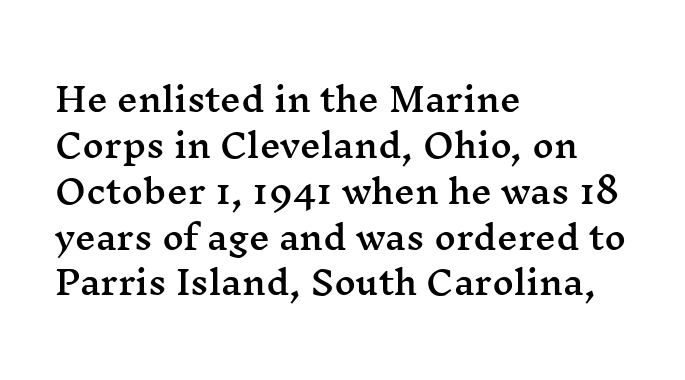
Check the space under the baseline: it is left empty. Think of a printed novel: that variable character pitch is what you see here. The passage shown has conventional tracking throughout. Each line starts at the same left margin while the right side varies. What's the leading like? Ordinary, nothing unusual. Type style note: has serifs.
